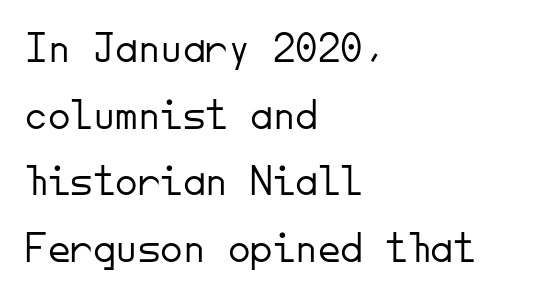
Q: Is the text bold? A: No.
Q: Is the text italic (slanted)? A: No, it is upright.
Q: Is the typeface a serif or a sans-serif typeface? A: Sans-serif.
Q: Is the text underlined? A: No.
Q: How is the paragraph aligned? A: Left-aligned.
Q: Is the spacing between letters normal or unusually wide? A: Normal.
Q: Is the spacing between lines tight, normal or loose? A: Normal.
Q: Width (condensed, normal, or wide)? A: Normal.
Q: Stroke contrast? A: Low.
Q: x-height? A: Small.
Q: Monospaced? A: Yes.
